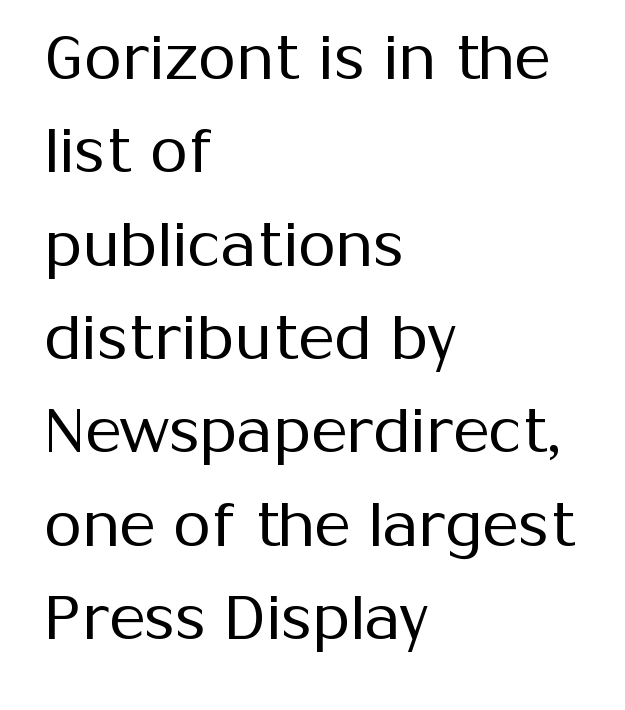
{"serif": "no", "italic": "no", "bold": "no", "weight": "regular", "width": "normal", "stroke_contrast": "medium", "x_height": "medium", "monospaced": "no", "underline": "no", "align": "left", "line_spacing": "normal", "line_spacing_ratio": 1.53, "letter_spacing": "normal", "letter_spacing_em": 0.0, "glyph_px": 61}
